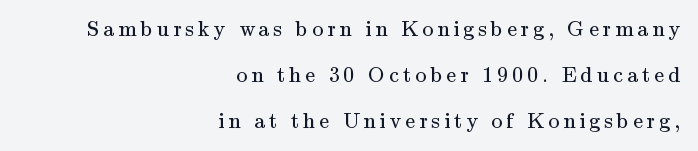
{"italic": "no", "bold": "no", "underline": "no", "align": "right", "line_spacing": "loose", "line_spacing_ratio": 2.09, "glyph_px": 22}
